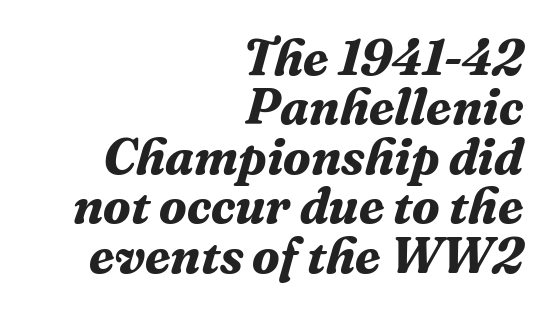
The image shows 51 px bold serif type, italic (leaning right); set right-aligned, tight line spacing (0.97x), normal letter spacing, not underlined; medium stroke contrast and a medium x-height.
